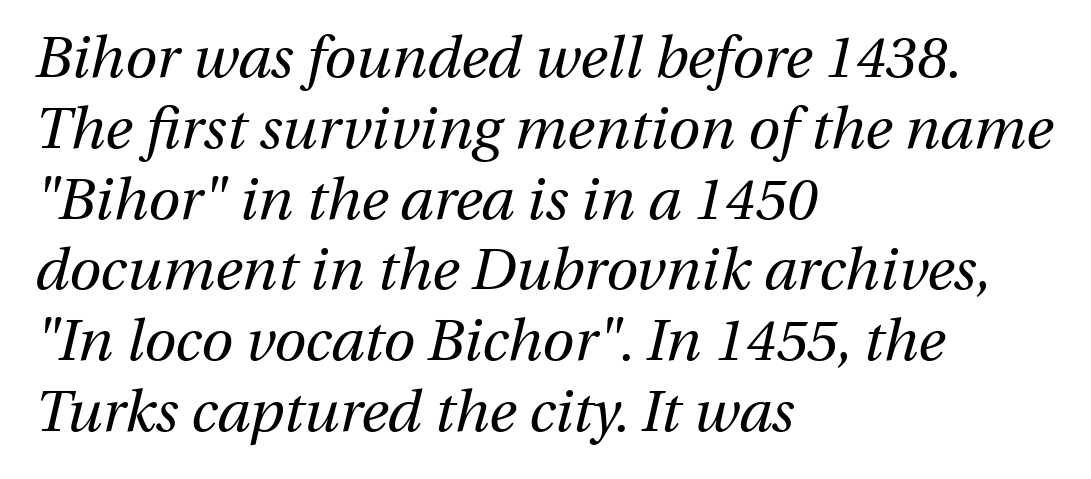
Stroke thickness stays within the range of a standard reading face or lighter. Characters follow at the spacing the type designer built in. Quick note: underline off. Reading down the block, your eye returns to a fixed left position each line.
